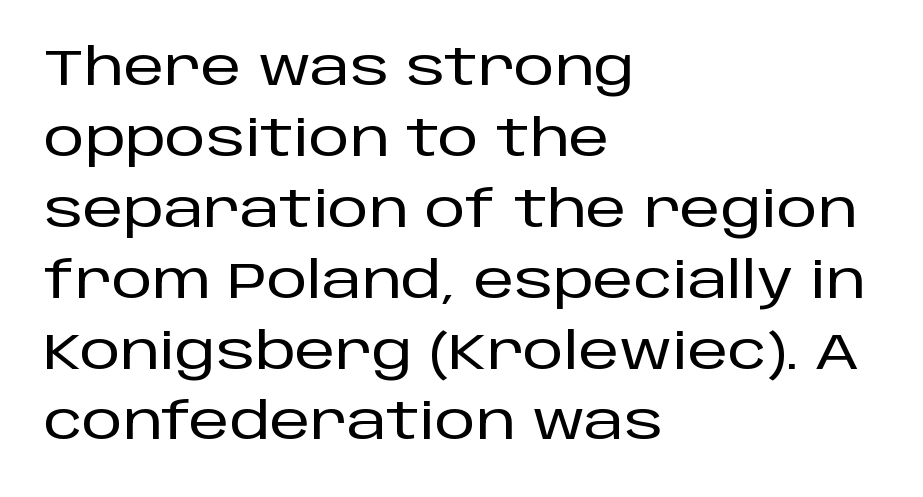
Q: Is the text italic (slanted)? A: No, it is upright.
Q: Is the typeface a serif or a sans-serif typeface? A: Sans-serif.
Q: Is the text underlined? A: No.
Q: How is the paragraph aligned? A: Left-aligned.
Q: Is the spacing between letters normal or unusually wide? A: Normal.
Q: Is the spacing between lines tight, normal or loose? A: Normal.
Q: Width (condensed, normal, or wide)? A: Normal.
Q: Stroke contrast? A: Low.
Q: x-height? A: Large.
Q: Monospaced? A: No.
